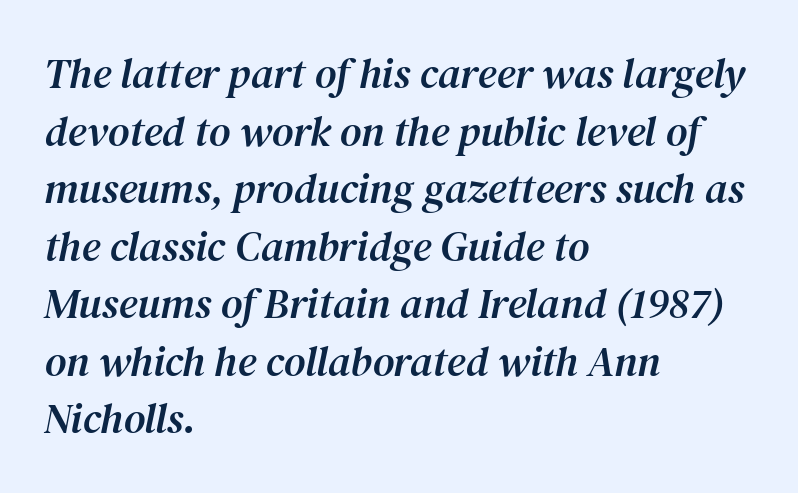
The image shows 42 px serif type, italic (leaning right); set left-aligned, normal line spacing (1.37x), normal letter spacing, not underlined; medium stroke contrast and a medium x-height.
